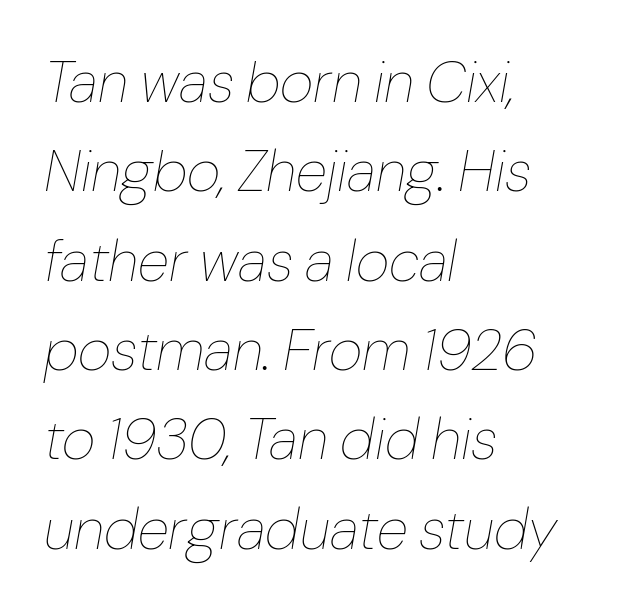
Q: Is the text bold? A: No.
Q: Is the text italic (slanted)? A: Yes, it leans right by about 10 degrees.
Q: Is the text underlined? A: No.
Q: How is the paragraph aligned? A: Left-aligned.
Q: Is the spacing between letters normal or unusually wide? A: Normal.
Q: Is the spacing between lines tight, normal or loose? A: Normal.
Q: Width (condensed, normal, or wide)? A: Normal.
Q: Stroke contrast? A: Low.
Q: x-height? A: Medium.
Q: Monospaced? A: No.
